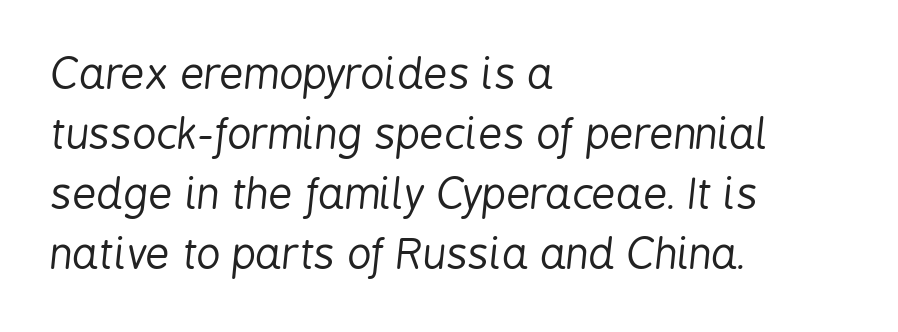
The image shows 42 px regular-weight, condensed type, italic (leaning right); set left-aligned, normal line spacing (1.43x), normal letter spacing, not underlined; low stroke contrast and a medium x-height.
